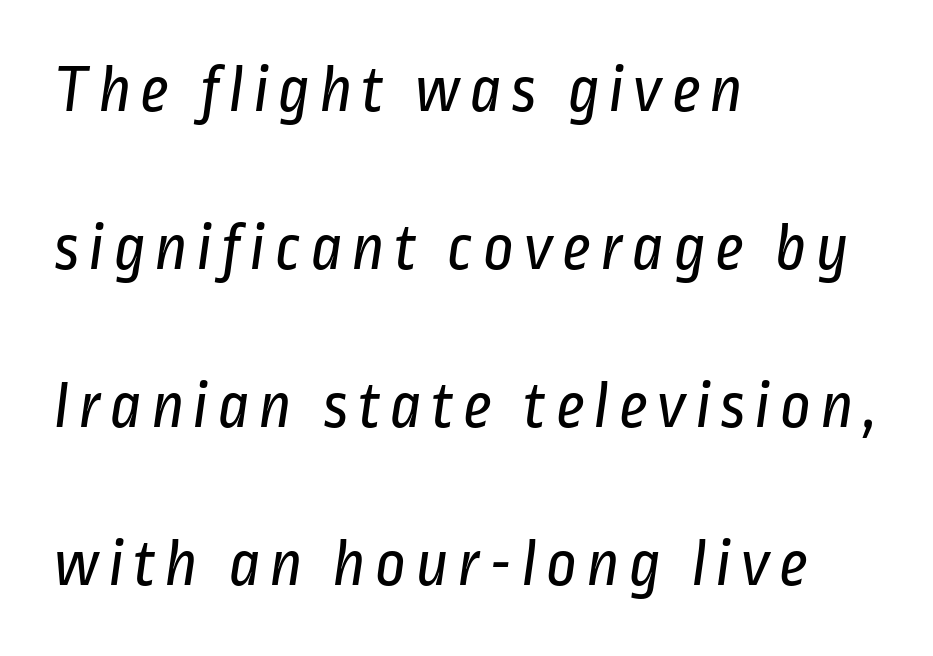
Q: Is the text bold? A: No.
Q: Is the typeface a serif or a sans-serif typeface? A: Sans-serif.
Q: Is the text underlined? A: No.
Q: How is the paragraph aligned? A: Left-aligned.
Q: Is the spacing between lines tight, normal or loose? A: Loose.
Q: Width (condensed, normal, or wide)? A: Condensed.
Q: Stroke contrast? A: Low.
Q: x-height? A: Medium.
Q: Monospaced? A: No.
